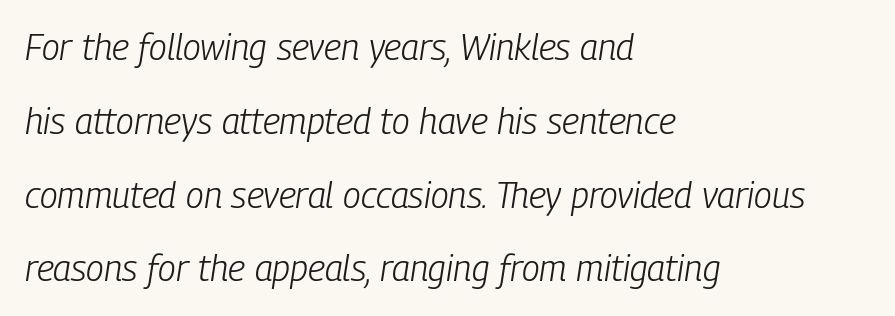
Q: Is the text bold? A: No.
Q: Is the text italic (slanted)? A: Yes, it leans right by about 9 degrees.
Q: Is the text underlined? A: No.
Q: How is the paragraph aligned? A: Left-aligned.
Q: Is the spacing between letters normal or unusually wide? A: Normal.
Q: Is the spacing between lines tight, normal or loose? A: Loose.
Q: Width (condensed, normal, or wide)? A: Condensed.
Q: Stroke contrast? A: Low.
Q: x-height? A: Medium.
Q: Monospaced? A: No.
